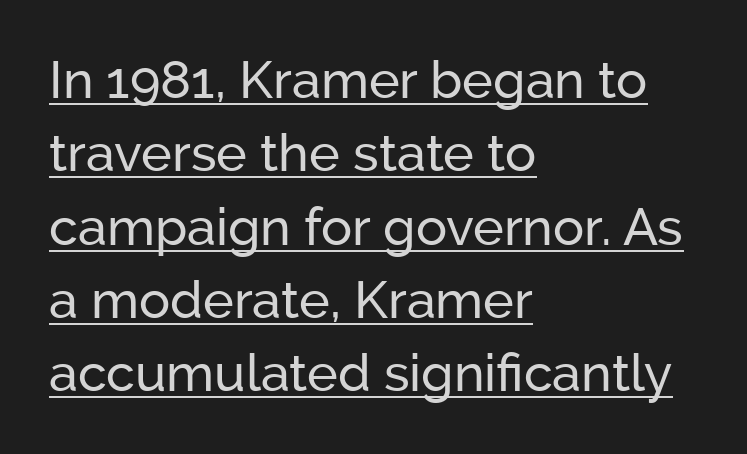
Q: Is the text italic (slanted)? A: No, it is upright.
Q: Is the typeface a serif or a sans-serif typeface? A: Sans-serif.
Q: Is the text underlined? A: Yes.
Q: How is the paragraph aligned? A: Left-aligned.
Q: Is the spacing between letters normal or unusually wide? A: Normal.
Q: Is the spacing between lines tight, normal or loose? A: Normal.
Q: Width (condensed, normal, or wide)? A: Normal.
Q: Stroke contrast? A: Low.
Q: x-height? A: Medium.
Q: Monospaced? A: No.
